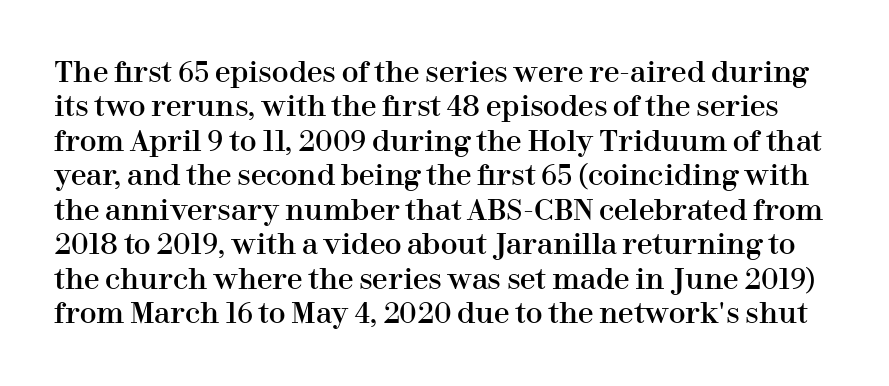
The image shows 28 px serif type, upright; set line spacing 1.23x, normal letter spacing, not underlined; high stroke contrast and a medium x-height.
